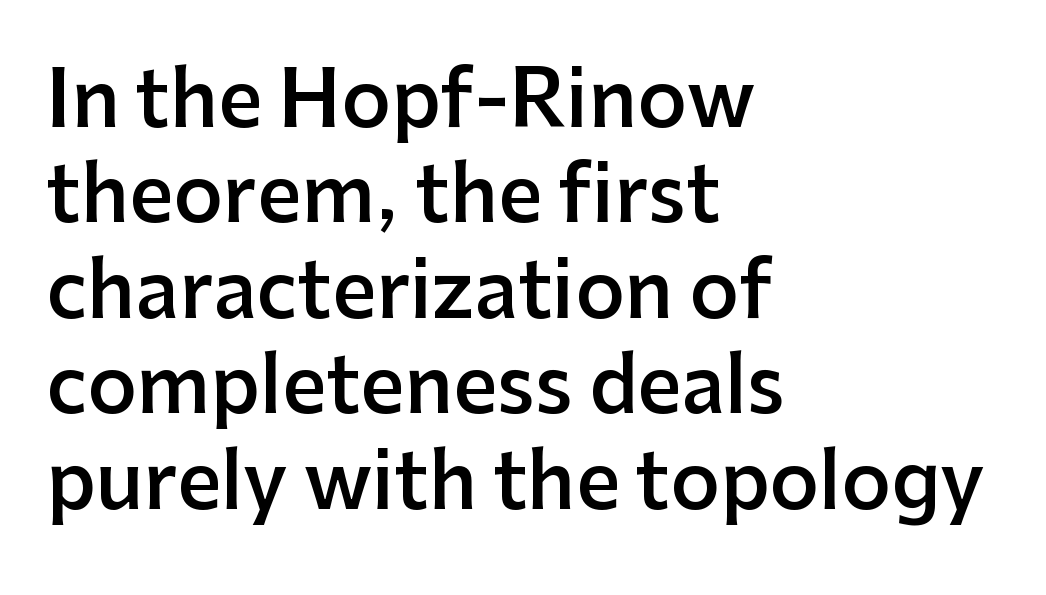
The image shows 77 px semibold sans-serif type, upright; set left-aligned, line spacing 1.24x, normal letter spacing, not underlined; low stroke contrast and a medium x-height.
